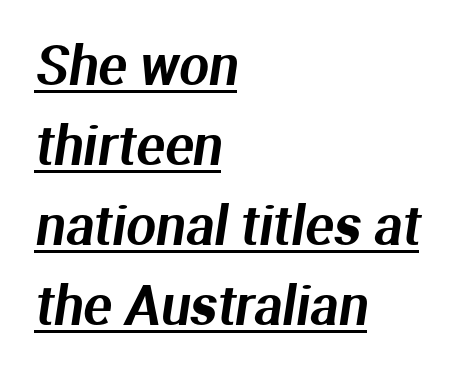
The image shows 53 px sans-serif type; set left-aligned, normal line spacing (1.51x), normal letter spacing, underlined; medium stroke contrast and a medium x-height.
